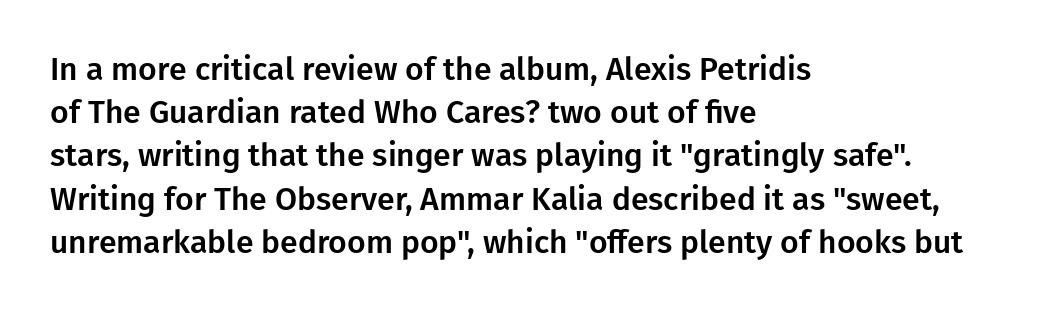
The image shows 32 px sans-serif type, upright; set left-aligned, normal line spacing (1.35x), normal letter spacing, not underlined; low stroke contrast and a medium x-height.
